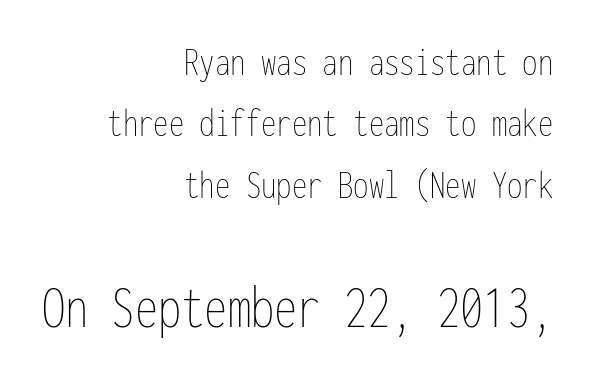
Q: Is the text bold? A: No.
Q: Is the text italic (slanted)? A: No, it is upright.
Q: Is the text underlined? A: No.
Q: How is the paragraph aligned? A: Right-aligned.
Q: Is the spacing between letters normal or unusually wide? A: Normal.
Q: Is the spacing between lines tight, normal or loose? A: Normal.
Q: Which block of text is set in a larger size, the first (top) or the second (bottom)? A: The second (bottom) one.
Q: Width (condensed, normal, or wide)? A: Condensed.
Q: Stroke contrast? A: Low.
Q: x-height? A: Medium.
Q: Monospaced? A: Yes.
